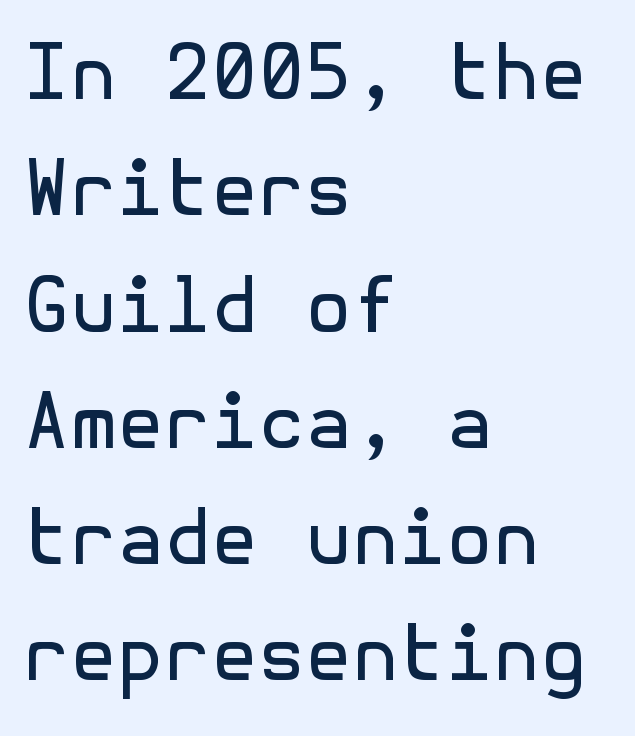
{"serif": "no", "italic": "no", "bold": "no", "weight": "regular", "width": "normal", "x_height": "medium", "underline": "no", "align": "left", "line_spacing": "normal", "line_spacing_ratio": 1.53, "letter_spacing": "normal", "letter_spacing_em": 0.0, "glyph_px": 76}
